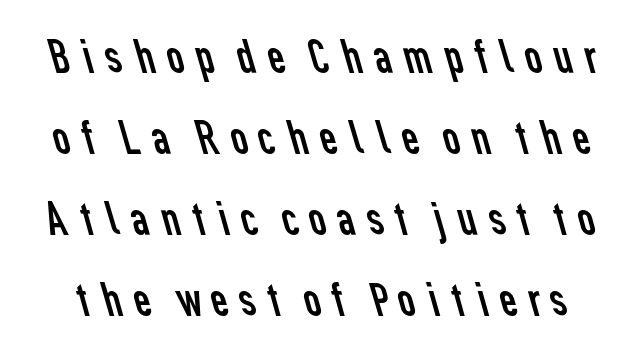
Q: Is the text bold? A: No.
Q: Is the typeface a serif or a sans-serif typeface? A: Sans-serif.
Q: Is the text underlined? A: No.
Q: Is the spacing between lines tight, normal or loose? A: Normal.
Q: Width (condensed, normal, or wide)? A: Normal.
Q: Stroke contrast? A: Low.
Q: x-height? A: Medium.
Q: Monospaced? A: No.
